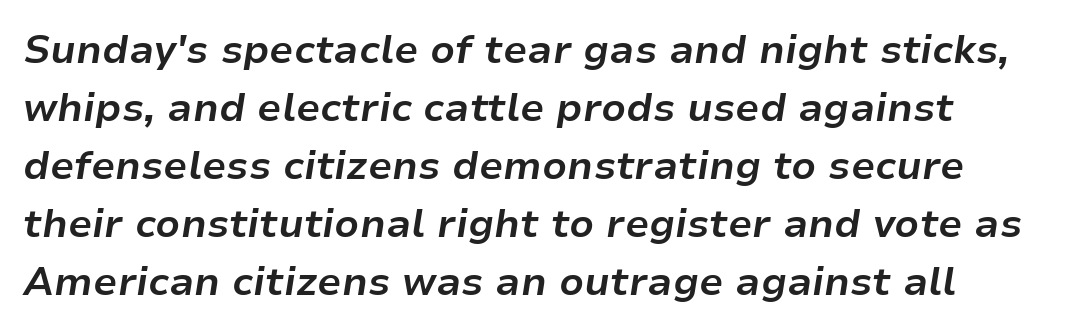
{"italic": "yes", "lean": "right", "slant_degrees": 9, "bold": "yes", "weight": "bold", "width": "normal", "stroke_contrast": "low", "x_height": "medium", "monospaced": "no", "underline": "no", "line_spacing": "normal", "line_spacing_ratio": 1.49, "letter_spacing": "normal", "letter_spacing_em": 0.0, "glyph_px": 39}
